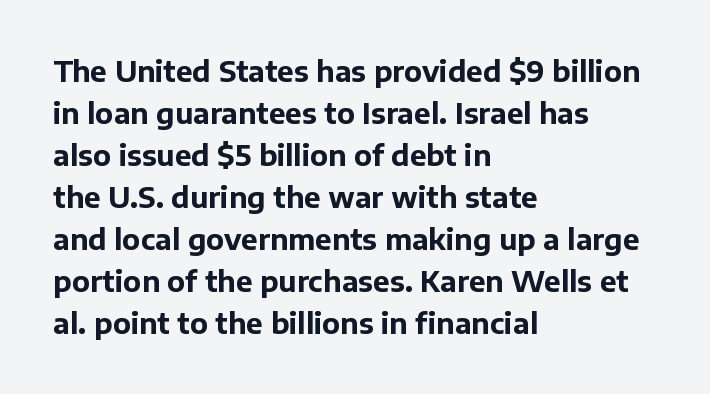
{"serif": "no", "italic": "no", "bold": "yes", "weight": "bold", "width": "normal", "stroke_contrast": "low", "x_height": "medium", "monospaced": "no", "underline": "no", "align": "left", "line_spacing": "normal", "line_spacing_ratio": 1.5, "letter_spacing": "normal", "letter_spacing_em": 0.0, "glyph_px": 28}
